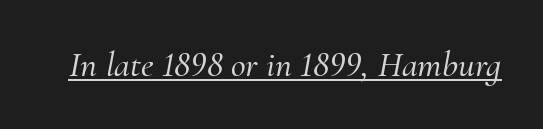
Q: Is the text italic (slanted)? A: Yes, it leans right by about 10 degrees.
Q: Is the typeface a serif or a sans-serif typeface? A: Serif.
Q: Is the text underlined? A: Yes.
Q: Is the spacing between letters normal or unusually wide? A: Normal.
Q: Width (condensed, normal, or wide)? A: Normal.
Q: Stroke contrast? A: Medium.
Q: x-height? A: Small.
Q: Monospaced? A: No.
